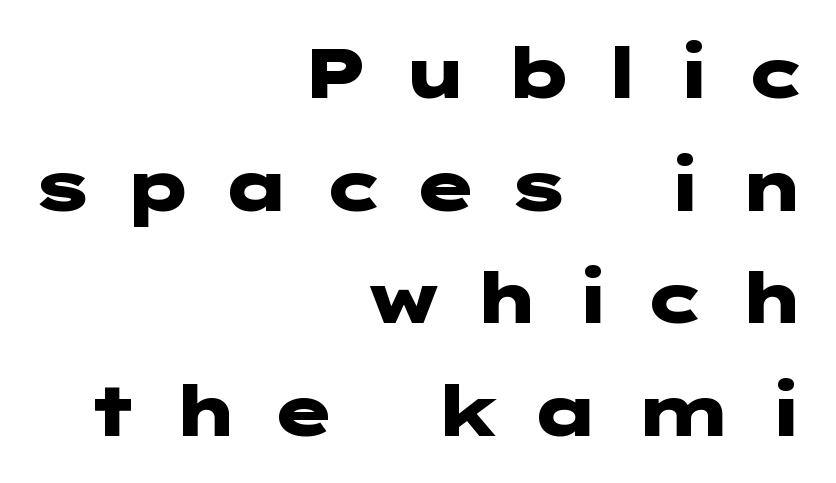
{"serif": "no", "italic": "no", "bold": "yes", "weight": "heavy", "width": "wide", "stroke_contrast": "low", "x_height": "medium", "underline": "no", "align": "right", "line_spacing": "normal", "line_spacing_ratio": 1.61, "letter_spacing": "wide", "letter_spacing_em": 0.4, "glyph_px": 70}
